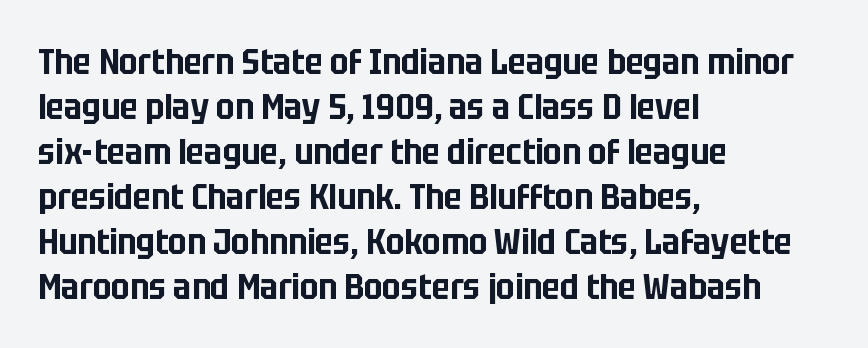
{"serif": "no", "italic": "no", "width": "condensed", "stroke_contrast": "low", "x_height": "large", "monospaced": "no", "underline": "no", "align": "left", "line_spacing": "normal", "line_spacing_ratio": 1.25, "letter_spacing": "normal", "letter_spacing_em": 0.0, "glyph_px": 36}
